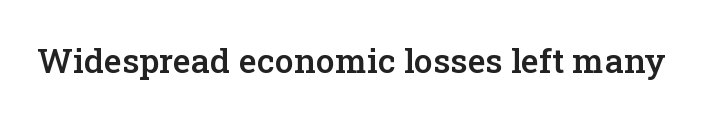
Q: Is the text bold? A: Semi-bold.
Q: Is the text italic (slanted)? A: No, it is upright.
Q: Is the typeface a serif or a sans-serif typeface? A: Serif.
Q: Is the text underlined? A: No.
Q: Is the spacing between letters normal or unusually wide? A: Normal.
Q: Width (condensed, normal, or wide)? A: Normal.
Q: Stroke contrast? A: Low.
Q: x-height? A: Medium.
Q: Monospaced? A: No.
